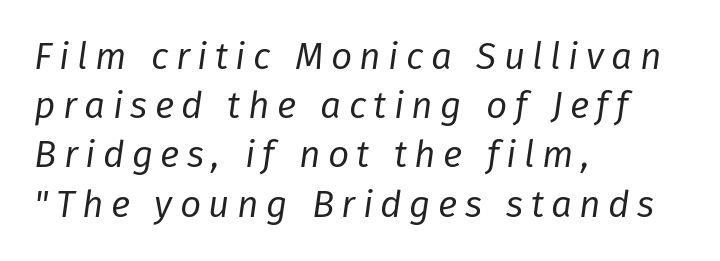
Q: Is the text bold? A: No.
Q: Is the text italic (slanted)? A: Yes, it leans right by about 8 degrees.
Q: Is the text underlined? A: No.
Q: How is the paragraph aligned? A: Left-aligned.
Q: Is the spacing between letters normal or unusually wide? A: Unusually wide.
Q: Is the spacing between lines tight, normal or loose? A: Normal.
Q: Width (condensed, normal, or wide)? A: Normal.
Q: Stroke contrast? A: Low.
Q: x-height? A: Medium.
Q: Monospaced? A: No.
